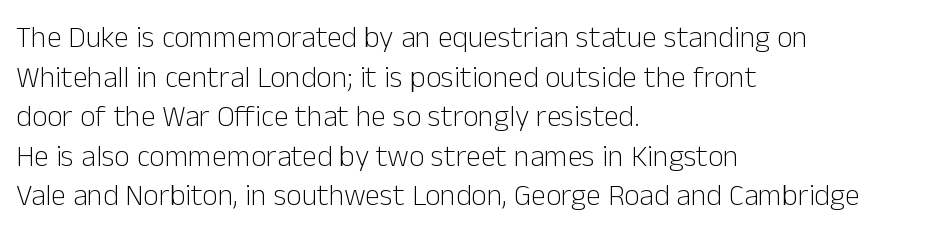
Q: Is the text bold? A: No.
Q: Is the text italic (slanted)? A: No, it is upright.
Q: Is the typeface a serif or a sans-serif typeface? A: Sans-serif.
Q: Is the text underlined? A: No.
Q: How is the paragraph aligned? A: Left-aligned.
Q: Is the spacing between letters normal or unusually wide? A: Normal.
Q: Is the spacing between lines tight, normal or loose? A: Normal.
Q: Width (condensed, normal, or wide)? A: Normal.
Q: Stroke contrast? A: Low.
Q: x-height? A: Medium.
Q: Monospaced? A: No.
